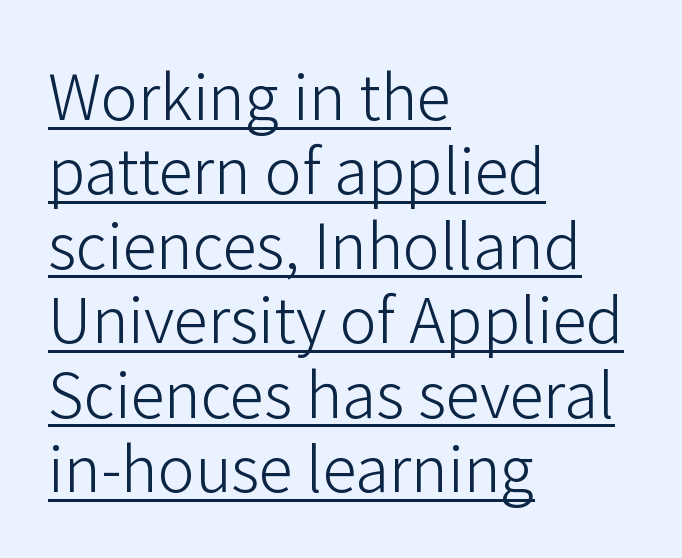
The image shows 62 px light sans-serif type, upright; set left-aligned, line spacing 1.2x, normal letter spacing, underlined; low stroke contrast and a medium x-height.
